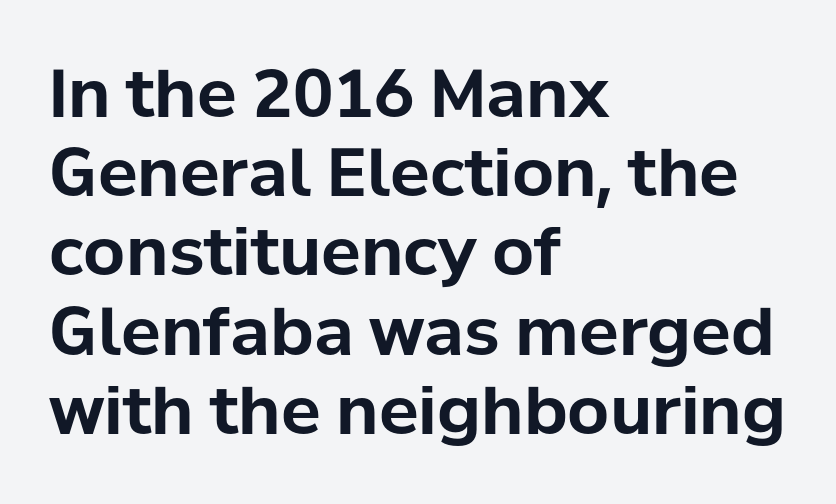
The image shows 66 px bold sans-serif type, upright; set left-aligned, line spacing 1.2x, normal letter spacing, not underlined; low stroke contrast and a medium x-height.
